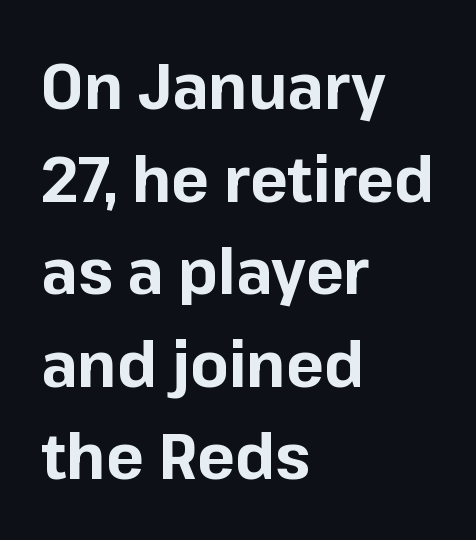
The image shows 63 px bold sans-serif type, upright; set left-aligned, normal line spacing (1.47x), normal letter spacing, not underlined; low stroke contrast and a medium x-height.
